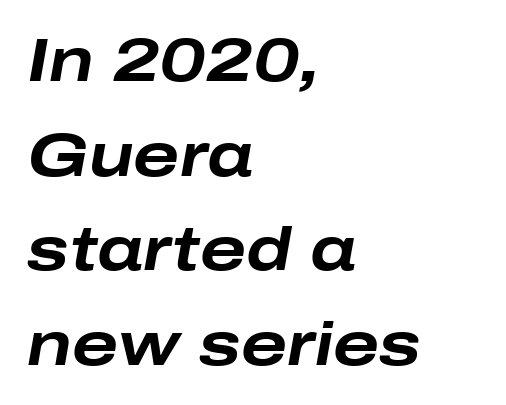
Q: Is the text bold? A: Yes.
Q: Is the text italic (slanted)? A: Yes, it leans right by about 10 degrees.
Q: Is the text underlined? A: No.
Q: How is the paragraph aligned? A: Left-aligned.
Q: Is the spacing between letters normal or unusually wide? A: Normal.
Q: Is the spacing between lines tight, normal or loose? A: Normal.
Q: Width (condensed, normal, or wide)? A: Wide.
Q: Stroke contrast? A: Low.
Q: x-height? A: Medium.
Q: Monospaced? A: No.
